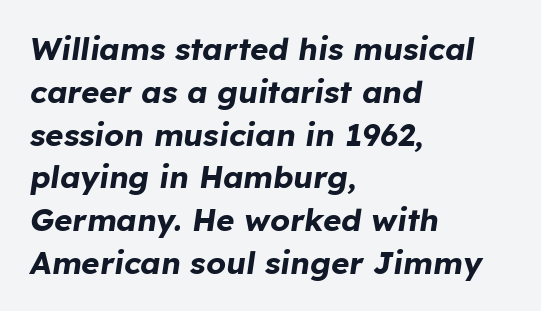
Q: Is the text bold? A: Yes.
Q: Is the text italic (slanted)? A: Yes, it leans right by about 8 degrees.
Q: Is the text underlined? A: No.
Q: How is the paragraph aligned? A: Left-aligned.
Q: Is the spacing between letters normal or unusually wide? A: Normal.
Q: Is the spacing between lines tight, normal or loose? A: Normal.
Q: Width (condensed, normal, or wide)? A: Normal.
Q: Stroke contrast? A: Low.
Q: x-height? A: Medium.
Q: Monospaced? A: No.
